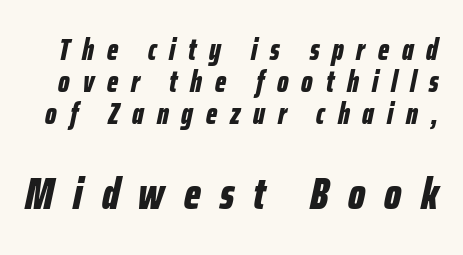
Q: Is the text bold? A: Yes.
Q: Is the text italic (slanted)? A: Yes, it leans right by about 12 degrees.
Q: Is the text underlined? A: No.
Q: Is the spacing between letters normal or unusually wide? A: Unusually wide.
Q: Is the spacing between lines tight, normal or loose? A: Tight.
Q: Which block of text is set in a larger size, the first (top) or the second (bottom)? A: The second (bottom) one.
Q: Width (condensed, normal, or wide)? A: Condensed.
Q: Stroke contrast? A: Low.
Q: x-height? A: Medium.
Q: Monospaced? A: No.
